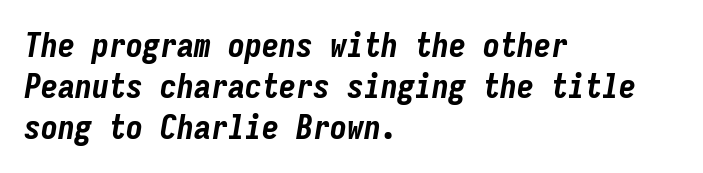
The glyphs look as if they've been sheared to an angle. Stroke thickness is high; the sample reads as a true bold. The face used here is monospaced, like something from a code editor. Descender tails drop into unmarked territory. A student would call this left alignment; a typographer would say flush left, rag right. This sample uses plain, unmodified letter spacing.
